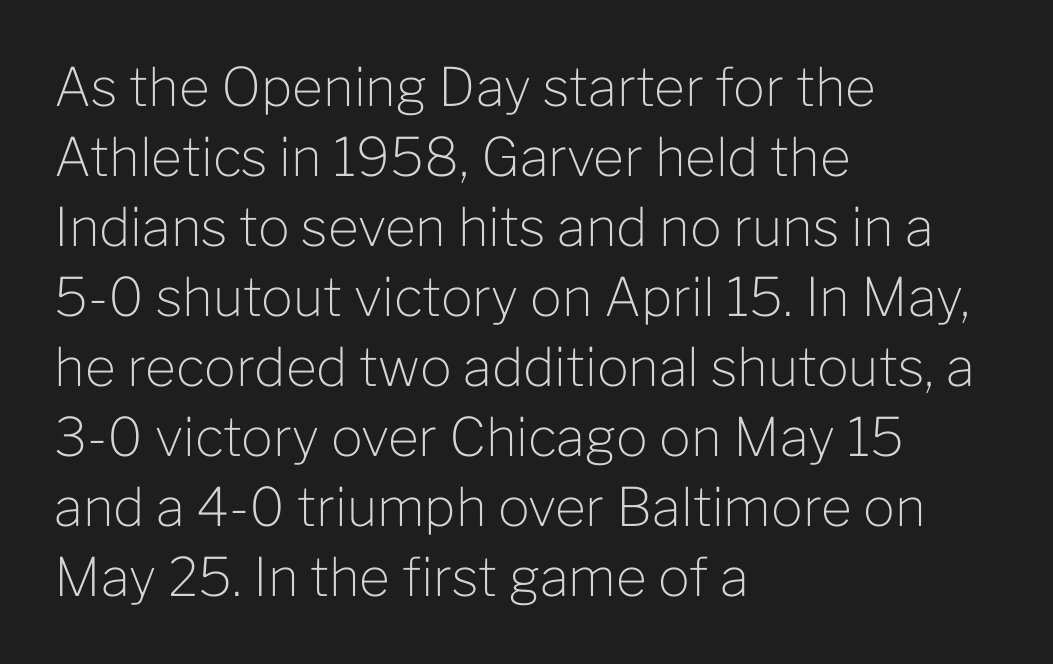
Does the copy run flush right? No — it runs flush left. Classification — sans serif. The typeface has the unassuming heft of standard copy or less. Plain, unruled lines of type.
